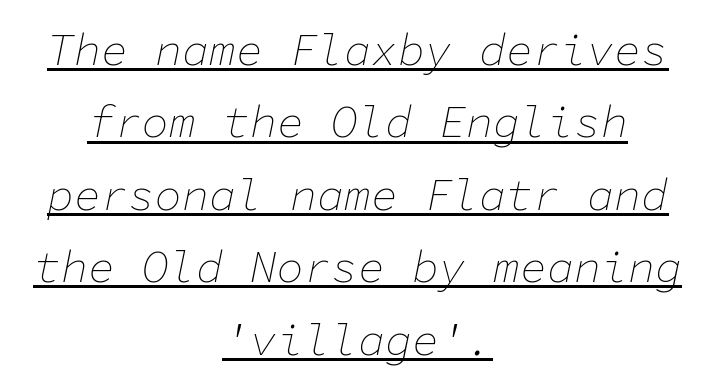
The image shows 45 px thin type, italic (leaning right), monospaced; set centered, normal line spacing (1.61x), normal letter spacing, underlined; low stroke contrast and a medium x-height.
